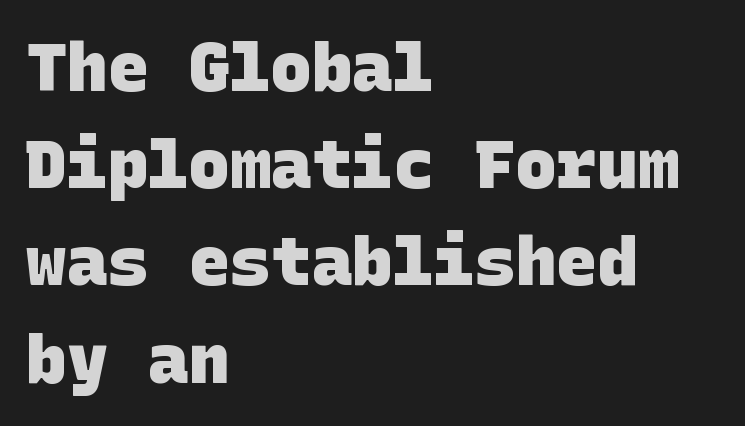
Q: Is the text bold? A: Yes.
Q: Is the typeface a serif or a sans-serif typeface? A: Sans-serif.
Q: Is the text underlined? A: No.
Q: How is the paragraph aligned? A: Left-aligned.
Q: Is the spacing between letters normal or unusually wide? A: Normal.
Q: Is the spacing between lines tight, normal or loose? A: Normal.
Q: Width (condensed, normal, or wide)? A: Normal.
Q: Stroke contrast? A: Low.
Q: x-height? A: Large.
